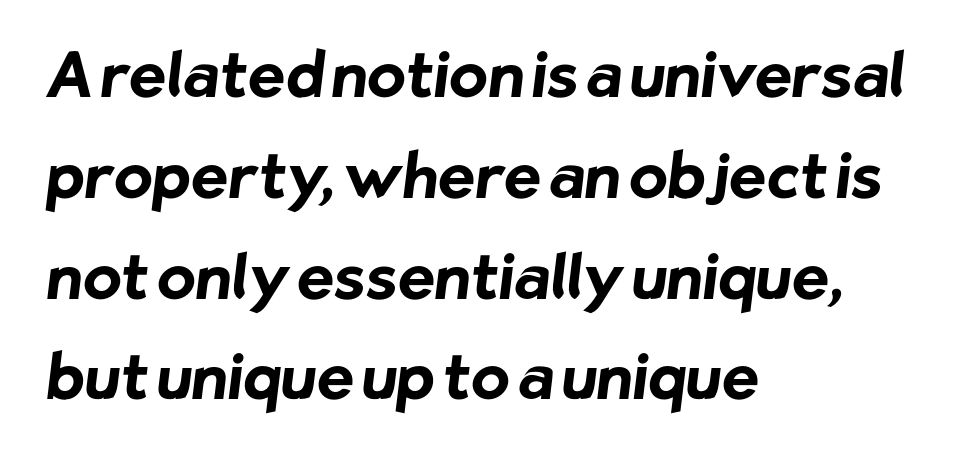
{"serif": "no", "bold": "yes", "weight": "bold", "width": "normal", "stroke_contrast": "low", "x_height": "medium", "monospaced": "no", "underline": "no", "align": "left", "line_spacing": "normal", "line_spacing_ratio": 1.6, "letter_spacing": "normal", "letter_spacing_em": 0.0, "glyph_px": 63}
